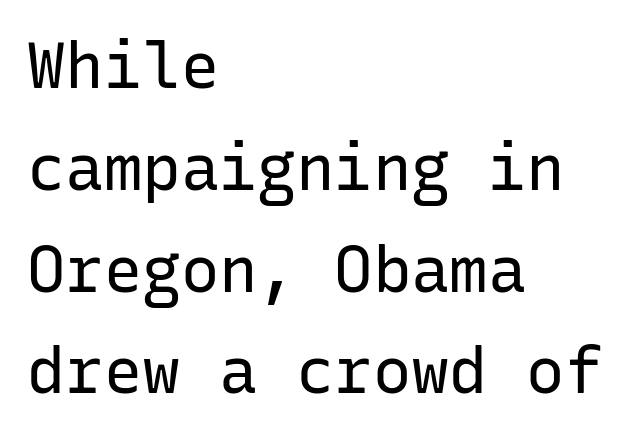
Every row of glyphs begins at an identical x-position on the left. Notice how the stems are strictly vertical — no italics here. This block has exactly the height ordinary leading produces. Spacing verdict: monospaced, one width for all characters.
